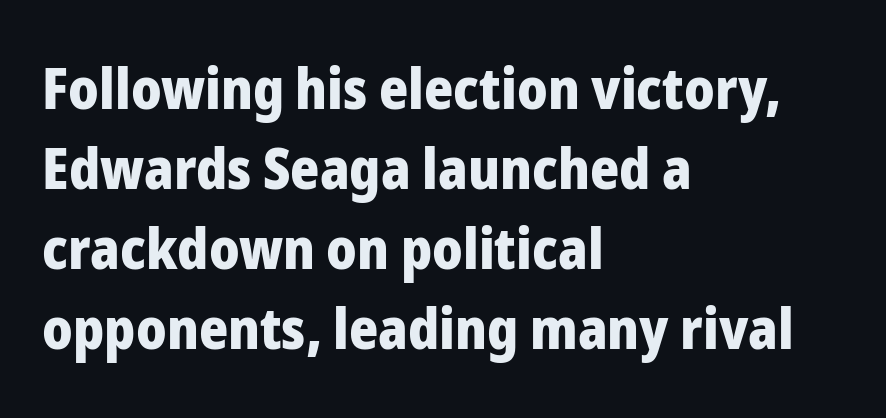
These words are printed bold, with thick strokes throughout. I'd call this a sans setting — the letters go barefoot. A classic flush-left, rag-right setting is used for this passage. Proportional: the letters do not fall into vertical columns. The letters stand upright; this is a roman face. There is no visible air inserted between adjacent glyphs.
